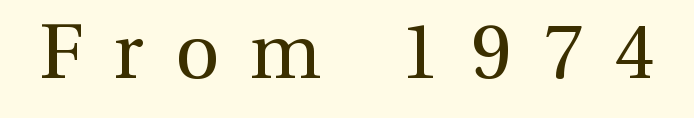
Display-style spreading of the glyphs; the letterfit is very open. Serifs: yes, visible at the terminals of the letterforms. The face used here is proportionally spaced, like ordinary book or web type. A clean baseline with only descenders dipping below it. The strokes are not fattened; the text isn't bold.
